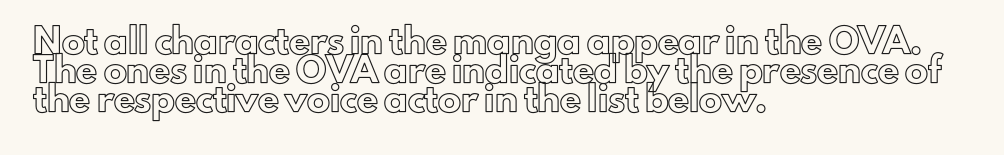
Interline gaps are of average width in this sample. Short note: letters normally spaced. Posture: vertical. The strip under each line holds only bare page. Which margin do the lines hug? The left one — the right edge is uneven.
